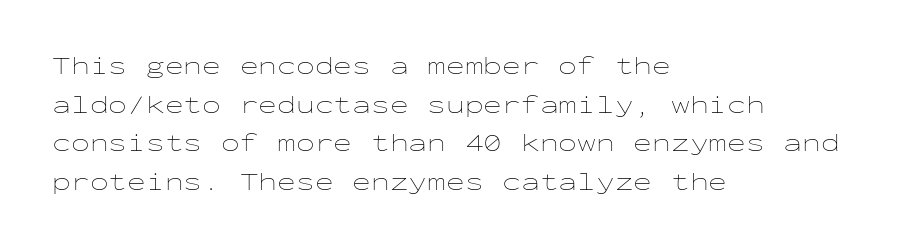
Notice how descenders clear the ascenders below comfortably — that's standard leading. Posture: vertical. Letter spacing: default. This rendering uses left alignment, leaving the right contour irregular.
